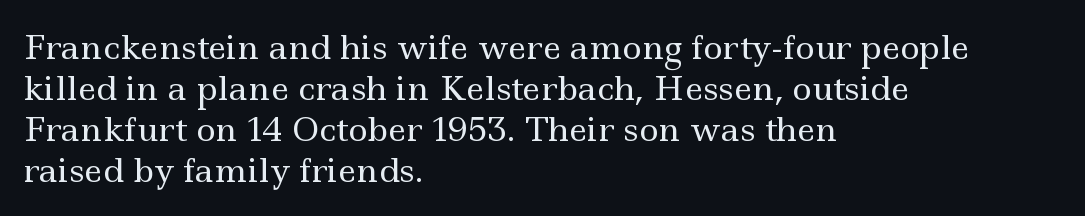
Which margin do the lines hug? The left one — the right edge is uneven. Letter spacing: default. No italicization has been applied; the sample stays upright. The characters are drawn with everyday or finer stroke widths. A serif font was chosen for this passage. Think of a printed novel: that variable character pitch is what you see here.
